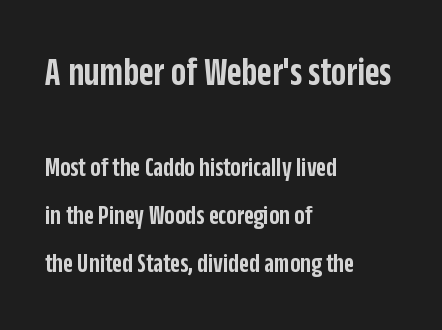
{"serif": "no", "italic": "no", "bold": "semi", "weight": "semibold", "width": "condensed", "stroke_contrast": "low", "x_height": "large", "monospaced": "no", "underline": "no", "align": "left", "line_spacing_ratio": 1.79, "letter_spacing": "normal", "letter_spacing_em": 0.0, "larger_block": "first", "size_ratio": 1.48, "glyph_px": 40}
